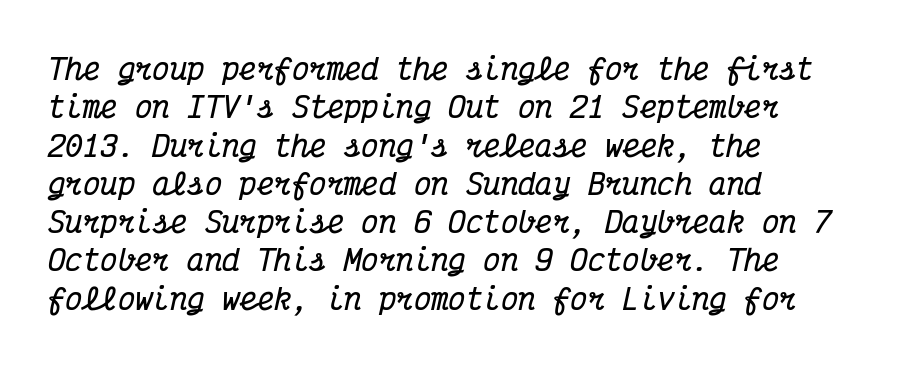
Q: Is the text bold? A: Yes.
Q: Is the text italic (slanted)? A: Yes, it leans right by about 12 degrees.
Q: Is the typeface a serif or a sans-serif typeface? A: Serif.
Q: Is the text underlined? A: No.
Q: How is the paragraph aligned? A: Left-aligned.
Q: Is the spacing between letters normal or unusually wide? A: Normal.
Q: Is the spacing between lines tight, normal or loose? A: Normal.
Q: Width (condensed, normal, or wide)? A: Condensed.
Q: Stroke contrast? A: Medium.
Q: x-height? A: Medium.
Q: Monospaced? A: Yes.
